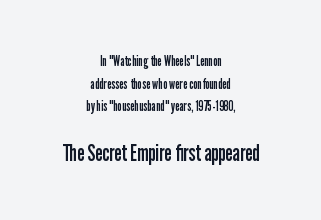
{"italic": "no", "bold": "no", "underline": "no", "align": "center", "line_spacing": "normal", "line_spacing_ratio": 1.62, "letter_spacing": "normal", "letter_spacing_em": 0.0, "larger_block": "second", "size_ratio": 1.64, "glyph_px": 23}
